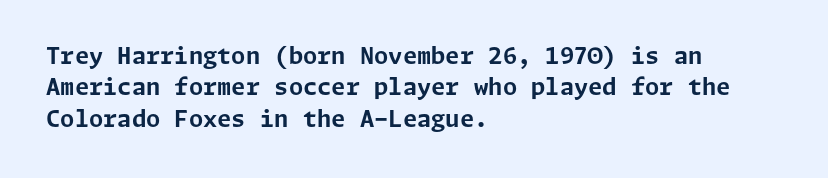
The image shows 23 px bold type, upright; set left-aligned, normal line spacing (1.36x), normal letter spacing, not underlined.
